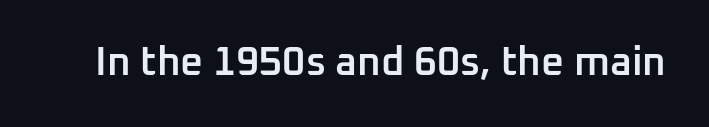
Q: Is the text bold? A: Semi-bold.
Q: Is the text italic (slanted)? A: No, it is upright.
Q: Is the typeface a serif or a sans-serif typeface? A: Sans-serif.
Q: Is the text underlined? A: No.
Q: Is the spacing between letters normal or unusually wide? A: Normal.
Q: Width (condensed, normal, or wide)? A: Normal.
Q: Stroke contrast? A: Low.
Q: x-height? A: Medium.
Q: Monospaced? A: No.
